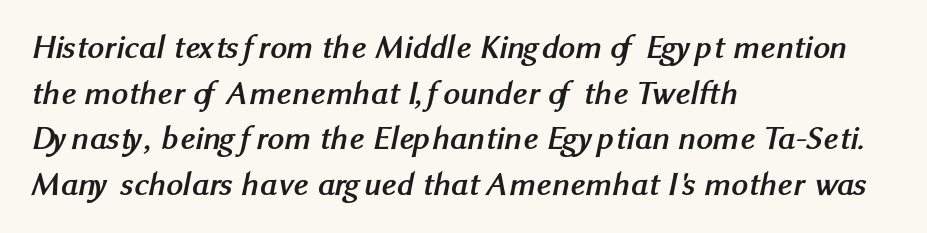
Q: Is the text bold? A: Yes.
Q: Is the typeface a serif or a sans-serif typeface? A: Sans-serif.
Q: Is the text underlined? A: No.
Q: How is the paragraph aligned? A: Left-aligned.
Q: Is the spacing between letters normal or unusually wide? A: Normal.
Q: Is the spacing between lines tight, normal or loose? A: Normal.
Q: Width (condensed, normal, or wide)? A: Normal.
Q: Stroke contrast? A: Medium.
Q: x-height? A: Medium.
Q: Monospaced? A: No.
